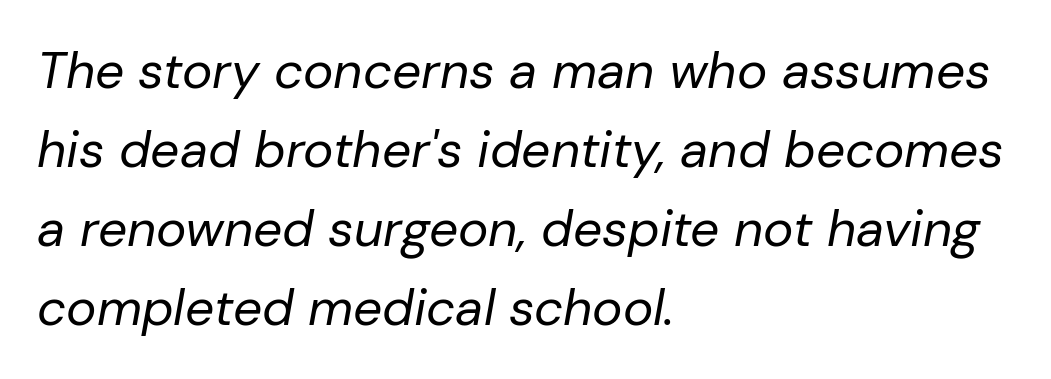
Q: Is the text bold? A: No.
Q: Is the text italic (slanted)? A: Yes, it leans right by about 10 degrees.
Q: Is the text underlined? A: No.
Q: How is the paragraph aligned? A: Left-aligned.
Q: Is the spacing between letters normal or unusually wide? A: Normal.
Q: Is the spacing between lines tight, normal or loose? A: Normal.
Q: Width (condensed, normal, or wide)? A: Normal.
Q: Stroke contrast? A: Low.
Q: x-height? A: Medium.
Q: Monospaced? A: No.
